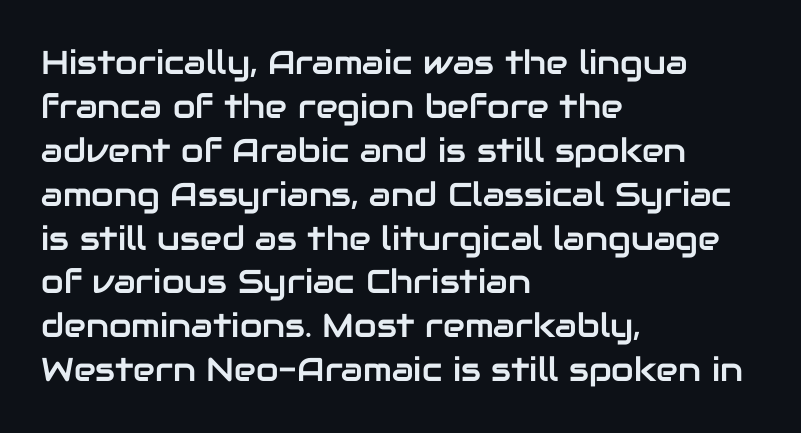
Q: Is the text italic (slanted)? A: No, it is upright.
Q: Is the typeface a serif or a sans-serif typeface? A: Sans-serif.
Q: Is the text underlined? A: No.
Q: How is the paragraph aligned? A: Left-aligned.
Q: Is the spacing between letters normal or unusually wide? A: Normal.
Q: Is the spacing between lines tight, normal or loose? A: Normal.
Q: Width (condensed, normal, or wide)? A: Normal.
Q: Stroke contrast? A: Low.
Q: x-height? A: Medium.
Q: Monospaced? A: No.
